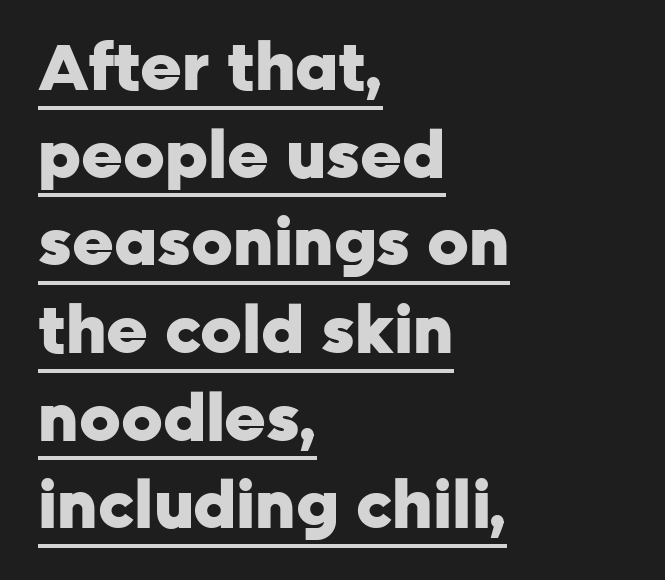
The image shows 64 px heavy sans-serif type, upright; set left-aligned, normal line spacing (1.37x), normal letter spacing, underlined; low stroke contrast and a medium x-height.
